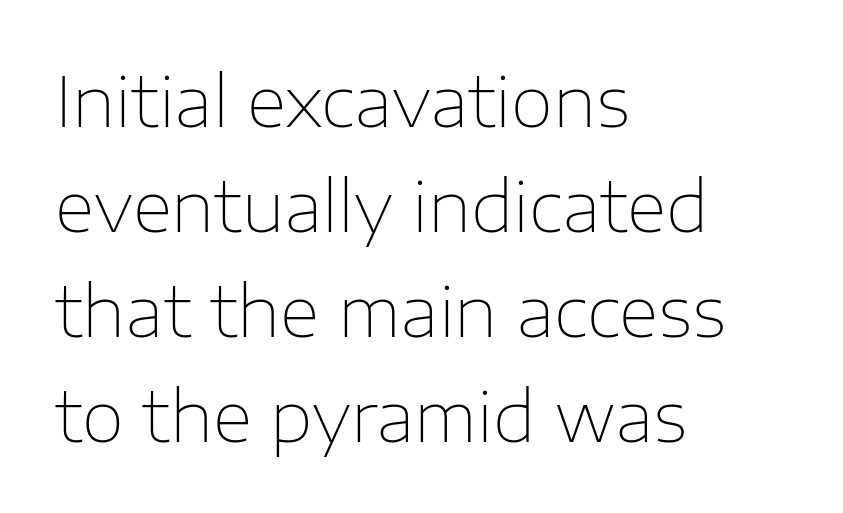
Q: Is the text bold? A: No.
Q: Is the text italic (slanted)? A: No, it is upright.
Q: Is the typeface a serif or a sans-serif typeface? A: Sans-serif.
Q: Is the text underlined? A: No.
Q: How is the paragraph aligned? A: Left-aligned.
Q: Is the spacing between letters normal or unusually wide? A: Normal.
Q: Is the spacing between lines tight, normal or loose? A: Normal.
Q: Width (condensed, normal, or wide)? A: Normal.
Q: Stroke contrast? A: Low.
Q: x-height? A: Medium.
Q: Monospaced? A: No.
